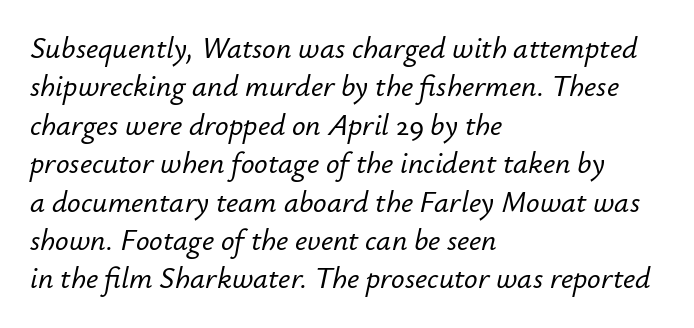
Looks like regular typesetting: each glyph gets only the width it needs. Letters rest on an invisible, unmarked baseline. Teacher's note: observe the even left margin — that is flush-left alignment. Horizontal bands of white between lines are of average thickness. Glyph-to-glyph distance matches everyday printed text.
